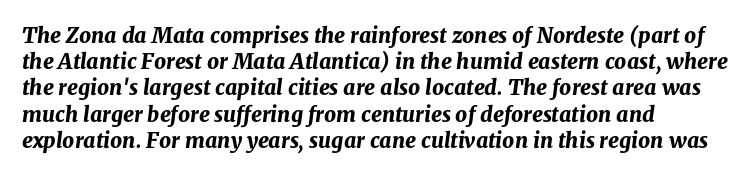
The string is rendered with underlining switched off. Heavy, bold letterforms. Slanted lettering throughout. This rendering leaves character spacing at its baseline value.
